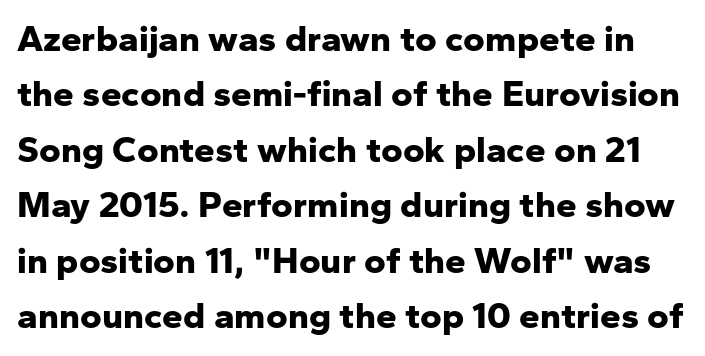
The image shows 37 px bold sans-serif type, upright; set normal line spacing (1.5x), normal letter spacing, not underlined; low stroke contrast and a medium x-height.
